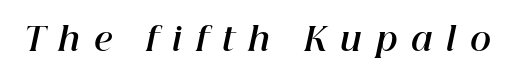
The image shows 32 px bold type, italic (leaning right); set unusually wide letter spacing (+0.43 em), not underlined; high stroke contrast and a medium x-height.
